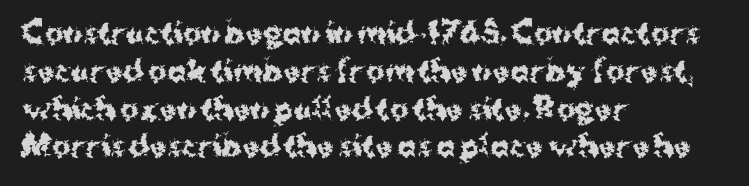
{"serif": "no", "italic": "no", "bold": "yes", "weight": "bold", "width": "normal", "stroke_contrast": "medium", "x_height": "medium", "monospaced": "no", "underline": "no", "align": "left", "line_spacing": "normal", "line_spacing_ratio": 1.35, "letter_spacing": "normal", "letter_spacing_em": 0.0, "glyph_px": 28}
